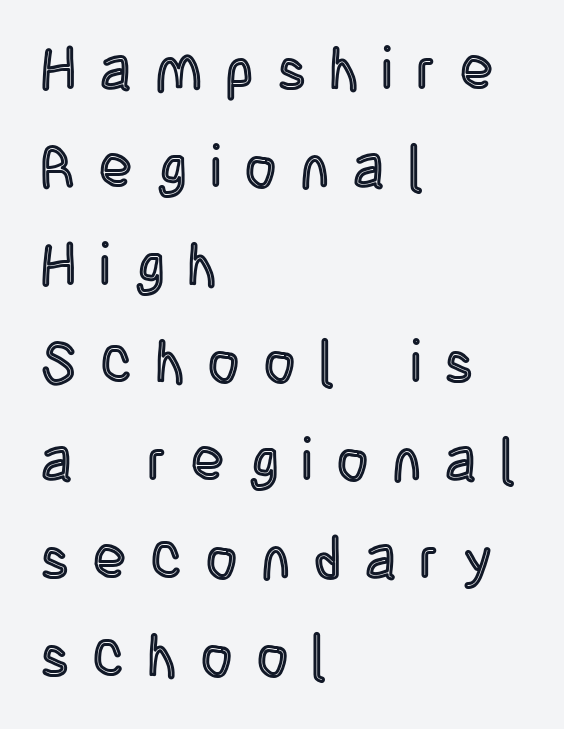
Q: Is the text italic (slanted)? A: No, it is upright.
Q: Is the text underlined? A: No.
Q: How is the paragraph aligned? A: Left-aligned.
Q: Is the spacing between letters normal or unusually wide? A: Unusually wide.
Q: Is the spacing between lines tight, normal or loose? A: Normal.
Q: Width (condensed, normal, or wide)? A: Condensed.
Q: x-height? A: Large.
Q: Monospaced? A: No.
